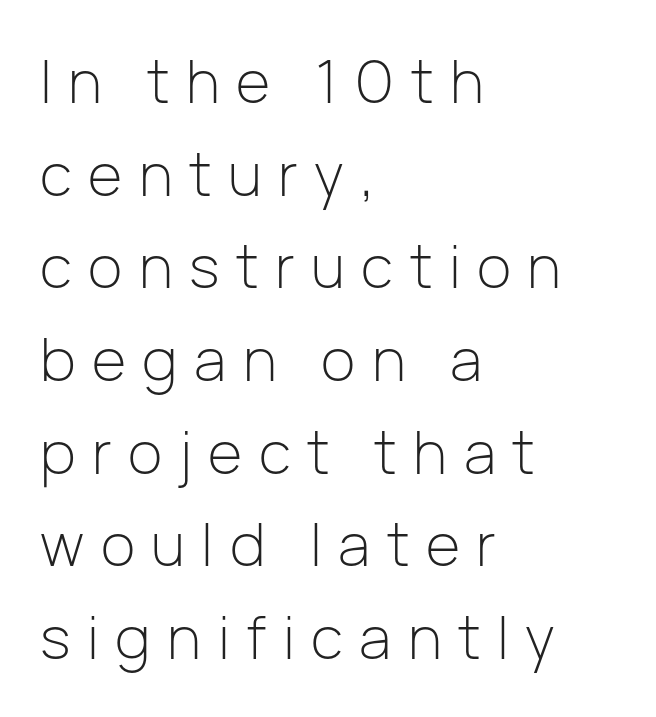
Q: Is the text bold? A: No.
Q: Is the text italic (slanted)? A: No, it is upright.
Q: Is the typeface a serif or a sans-serif typeface? A: Sans-serif.
Q: Is the text underlined? A: No.
Q: How is the paragraph aligned? A: Left-aligned.
Q: Is the spacing between letters normal or unusually wide? A: Unusually wide.
Q: Is the spacing between lines tight, normal or loose? A: Normal.
Q: Width (condensed, normal, or wide)? A: Normal.
Q: Stroke contrast? A: Low.
Q: x-height? A: Medium.
Q: Monospaced? A: No.
